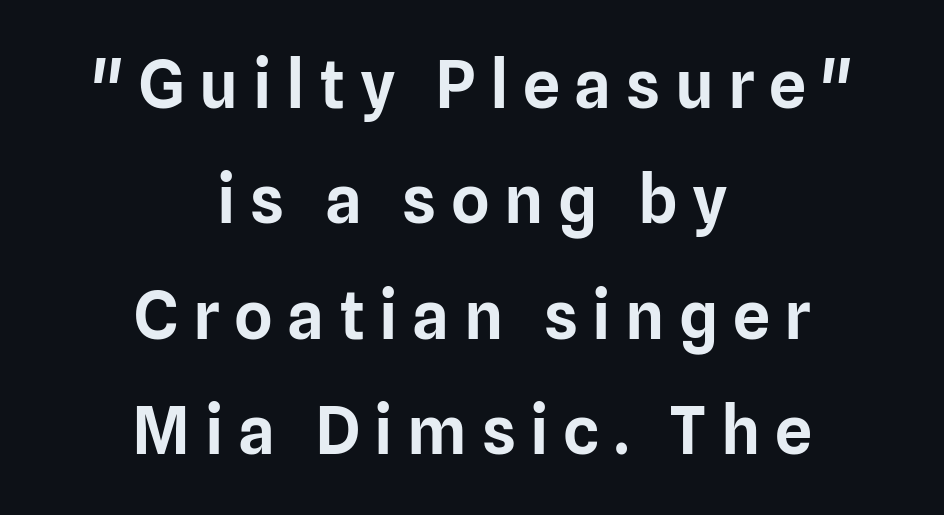
Honestly, the letter spacing is so wide it's the main thing you notice. The passage shown is typed in a proportional face where columns would drift. The lines in this sample share a center point and differ in where they start and stop. Style check: upright. Serifs: no, the terminals of the letterforms are clean. Check the space under the baseline: it is left empty.
